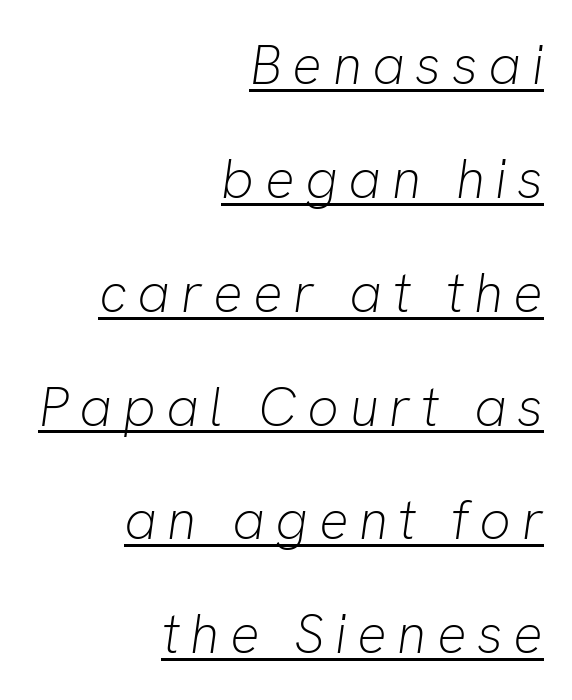
{"italic": "yes", "lean": "right", "slant_degrees": 8, "bold": "no", "weight": "light", "width": "normal", "stroke_contrast": "low", "x_height": "medium", "monospaced": "no", "underline": "yes", "align": "right", "line_spacing": "loose", "line_spacing_ratio": 2.07, "glyph_px": 55}
